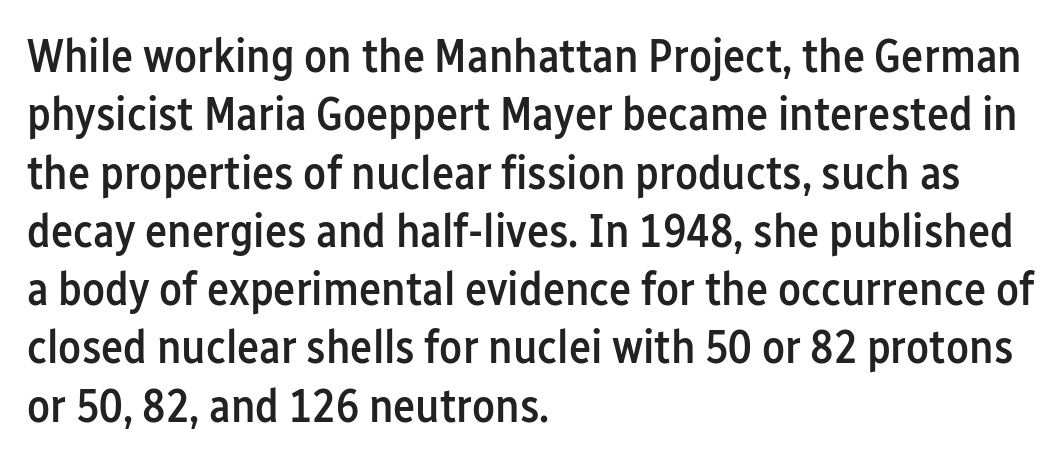
The rendering uses natural spacing where letterforms have individual widths. The words here are not underlined. The font is running at a semibold setting, under full bold. Rendered with straight, roman letterforms. The face used here is a sans, in the tradition of grotesques and geometrics. Horizontally, the lines are justified to the leading edge only.
